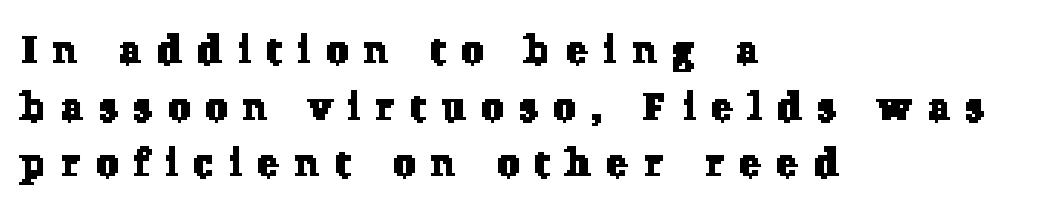
{"serif": "yes", "width": "normal", "stroke_contrast": "low", "x_height": "medium", "monospaced": "no", "underline": "no", "align": "left", "line_spacing": "normal", "line_spacing_ratio": 1.45, "letter_spacing": "wide", "letter_spacing_em": 0.42, "glyph_px": 39}
